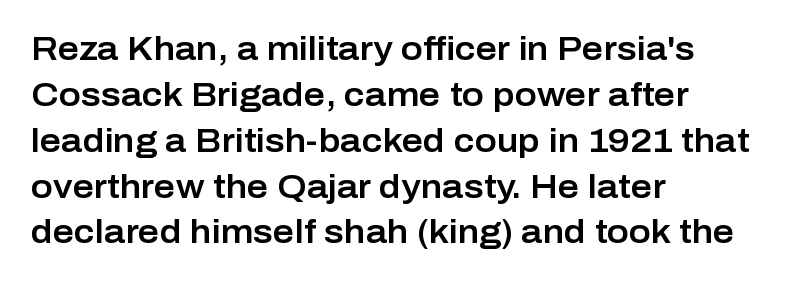
The image shows 33 px sans-serif type, upright; set left-aligned, normal line spacing (1.39x), normal letter spacing, not underlined; low stroke contrast and a medium x-height.
